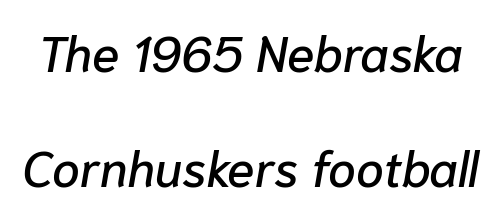
{"italic": "yes", "lean": "right", "slant_degrees": 10, "width": "normal", "stroke_contrast": "low", "x_height": "medium", "monospaced": "no", "underline": "no", "line_spacing": "loose", "line_spacing_ratio": 2.31, "letter_spacing": "normal", "letter_spacing_em": 0.0, "glyph_px": 50}
